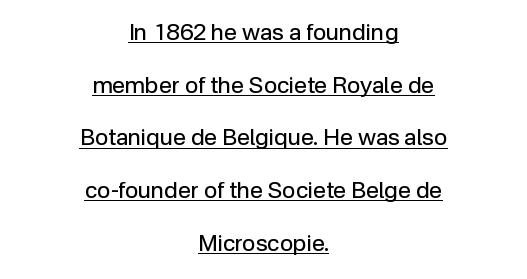
Counters stay open thanks to moderate or lighter strokes. Alignment: centered. This rendering leaves character spacing at its baseline value. The type sits square on the baseline with zero lean.
